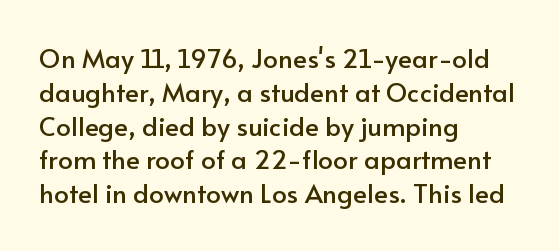
The image shows 26 px text type, upright; set left-aligned, normal line spacing (1.3x), normal letter spacing, not underlined.
